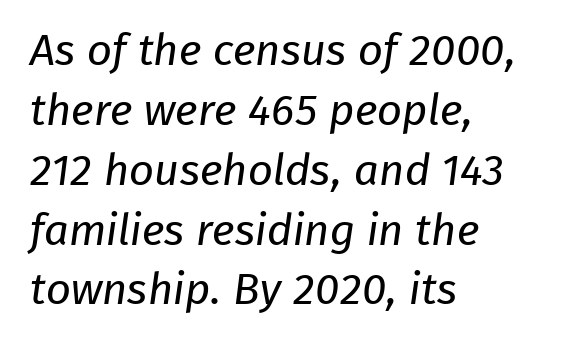
Q: Is the text bold? A: No.
Q: Is the typeface a serif or a sans-serif typeface? A: Sans-serif.
Q: Is the text underlined? A: No.
Q: How is the paragraph aligned? A: Left-aligned.
Q: Is the spacing between letters normal or unusually wide? A: Normal.
Q: Is the spacing between lines tight, normal or loose? A: Normal.
Q: Width (condensed, normal, or wide)? A: Normal.
Q: Stroke contrast? A: Low.
Q: x-height? A: Medium.
Q: Monospaced? A: No.
